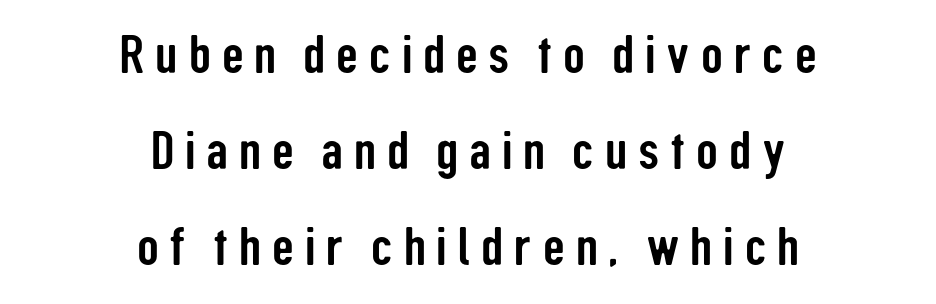
This rendering uses center alignment, leaving both contours irregular but symmetric. Underlining? Definitely not there. Classification — sans serif. You could only call the tracking loose — the letters float apart. Notice how the stems are strictly vertical — no italics here. Do the characters align in a grid? No, the font is proportional.
